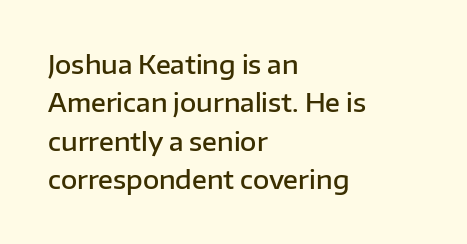
The image shows 25 px text type, upright; set left-aligned, normal line spacing (1.54x), normal letter spacing, not underlined.
